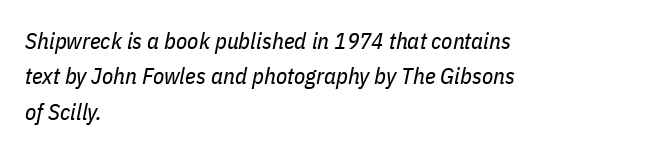
Posture: slanted. Compared with typical body copy, the letter spacing here is the same. The baseline area is clear. Leftover space on each line is placed entirely after the last word. A normal amount of white space separates one row of letters from the next. Caption: face not bold, strokes unweighted.
